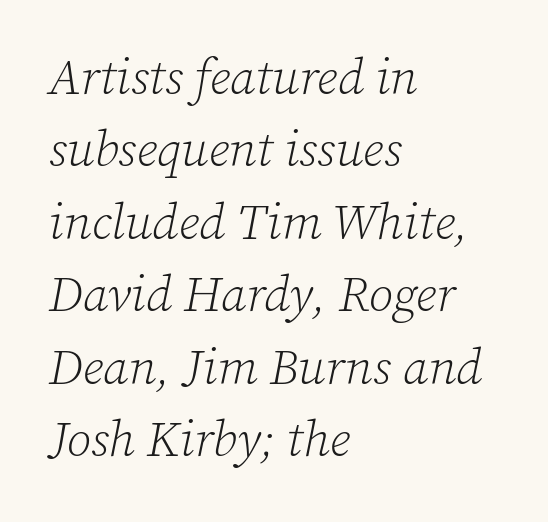
Q: Is the text bold? A: No.
Q: Is the text italic (slanted)? A: Yes, it leans right by about 12 degrees.
Q: Is the typeface a serif or a sans-serif typeface? A: Serif.
Q: Is the text underlined? A: No.
Q: How is the paragraph aligned? A: Left-aligned.
Q: Is the spacing between letters normal or unusually wide? A: Normal.
Q: Is the spacing between lines tight, normal or loose? A: Normal.
Q: Width (condensed, normal, or wide)? A: Normal.
Q: Stroke contrast? A: Low.
Q: x-height? A: Medium.
Q: Monospaced? A: No.
